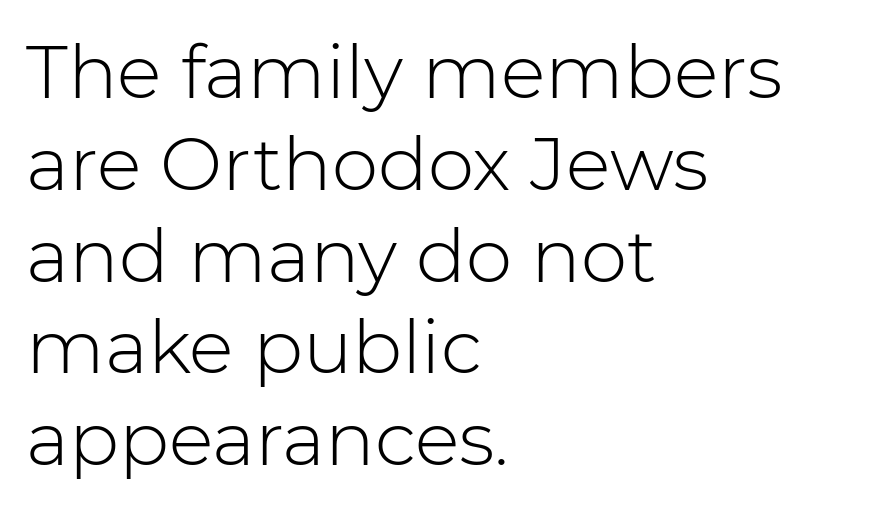
The image shows 74 px light sans-serif type, upright; set left-aligned, line spacing 1.24x, normal letter spacing, not underlined; low stroke contrast and a medium x-height.
